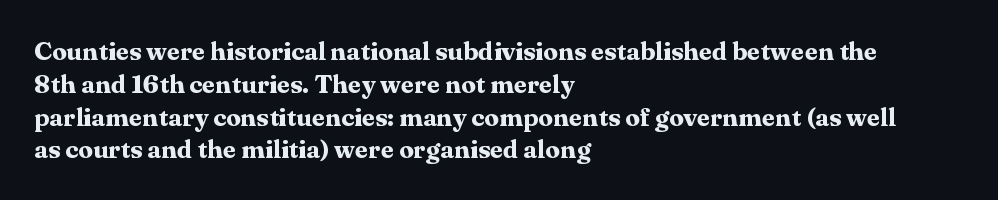
The image shows 26 px bold type, upright; set left-aligned, normal line spacing (1.26x), normal letter spacing, not underlined.
